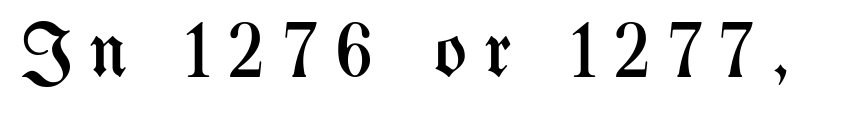
Q: Is the text bold? A: No.
Q: Is the text italic (slanted)? A: No, it is upright.
Q: Is the text underlined? A: No.
Q: Is the spacing between letters normal or unusually wide? A: Unusually wide.
Q: Width (condensed, normal, or wide)? A: Condensed.
Q: Stroke contrast? A: Medium.
Q: x-height? A: Medium.
Q: Monospaced? A: No.
